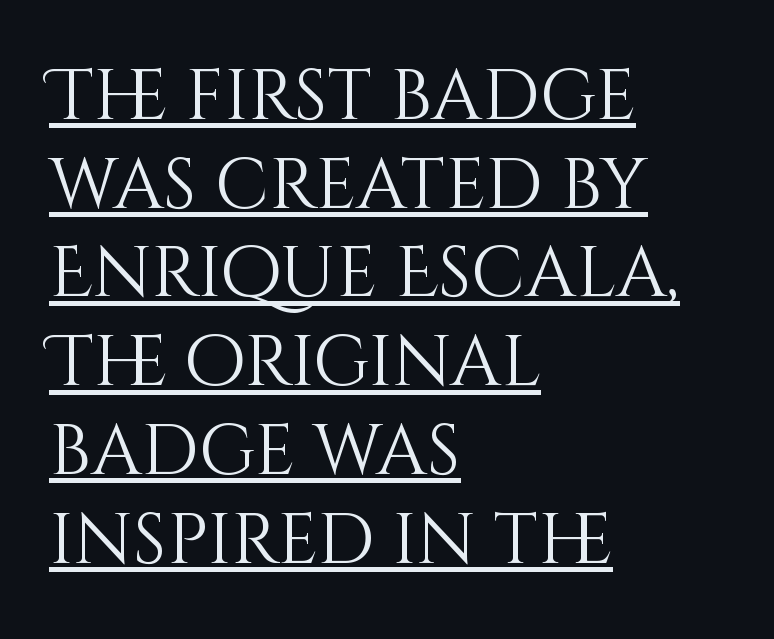
The image shows 71 px light type, upright; set left-aligned, normal line spacing (1.25x), normal letter spacing, underlined; medium stroke contrast and a large x-height.
